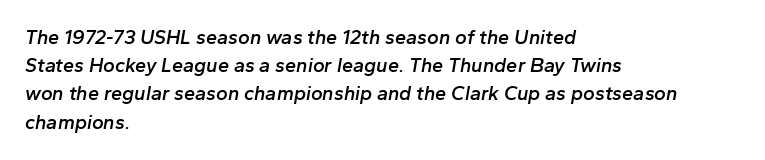
Q: Is the text bold? A: Semi-bold.
Q: Is the text italic (slanted)? A: Yes, it leans right by about 10 degrees.
Q: Is the text underlined? A: No.
Q: How is the paragraph aligned? A: Left-aligned.
Q: Is the spacing between letters normal or unusually wide? A: Normal.
Q: Is the spacing between lines tight, normal or loose? A: Normal.
